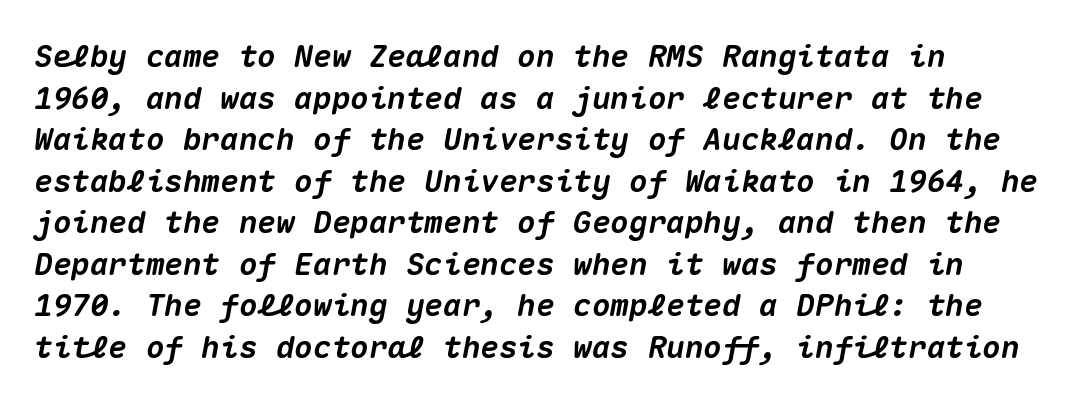
{"italic": "yes", "lean": "right", "slant_degrees": 10, "bold": "yes", "weight": "heavy", "width": "normal", "stroke_contrast": "medium", "x_height": "medium", "monospaced": "yes", "underline": "no", "line_spacing": "normal", "line_spacing_ratio": 1.34, "letter_spacing": "normal", "letter_spacing_em": 0.0, "glyph_px": 31}
